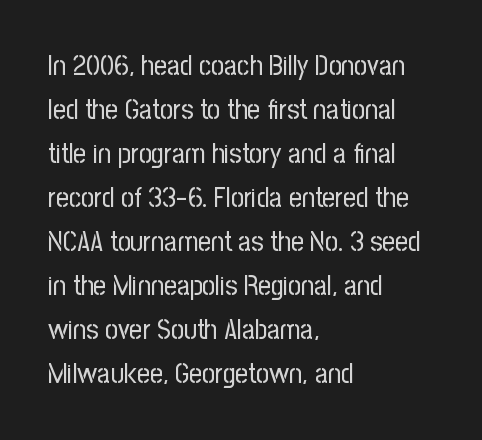
{"serif": "no", "italic": "no", "bold": "no", "weight": "regular", "width": "condensed", "stroke_contrast": "low", "x_height": "medium", "monospaced": "no", "underline": "no", "align": "left", "line_spacing": "normal", "line_spacing_ratio": 1.57, "letter_spacing": "normal", "letter_spacing_em": 0.0, "glyph_px": 28}
